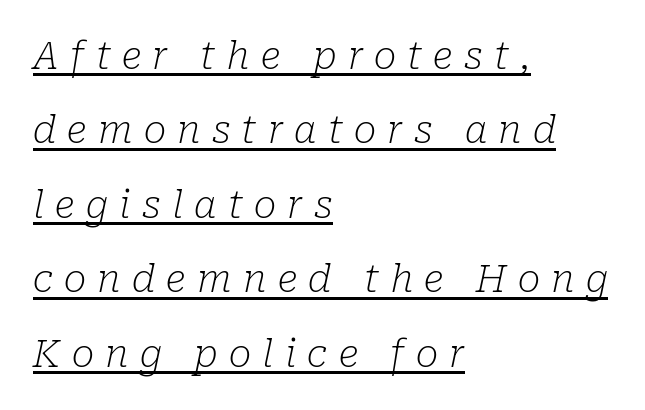
Q: Is the text bold? A: No.
Q: Is the text italic (slanted)? A: Yes, it leans right by about 10 degrees.
Q: Is the typeface a serif or a sans-serif typeface? A: Serif.
Q: Is the text underlined? A: Yes.
Q: How is the paragraph aligned? A: Left-aligned.
Q: Is the spacing between letters normal or unusually wide? A: Unusually wide.
Q: Is the spacing between lines tight, normal or loose? A: Loose.
Q: Width (condensed, normal, or wide)? A: Normal.
Q: Stroke contrast? A: Low.
Q: x-height? A: Medium.
Q: Monospaced? A: No.
